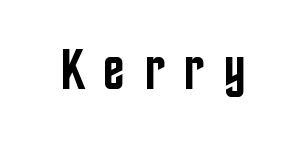
The image shows 58 px semibold, condensed sans-serif type, upright; set unusually wide letter spacing (+0.33 em), not underlined; low stroke contrast and a large x-height.
